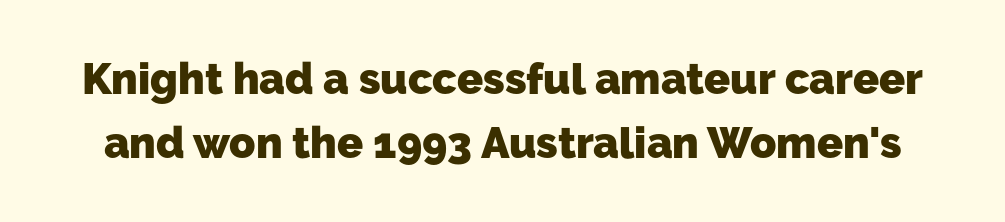
Evenly set lines give the paragraph a standard silhouette. A typesetter would call this proportional, since set widths differ per character. The letters carry no serifs — their stems end cleanly without finishing strokes. These words are printed bold, with thick strokes throughout. Nobody touched the tracking dial on this one. The passage shown is not underscored anywhere.
